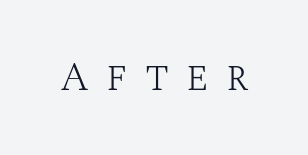
The image shows 41 px light serif type, upright; set unusually wide letter spacing (+0.42 em), not underlined; medium stroke contrast and a large x-height.
